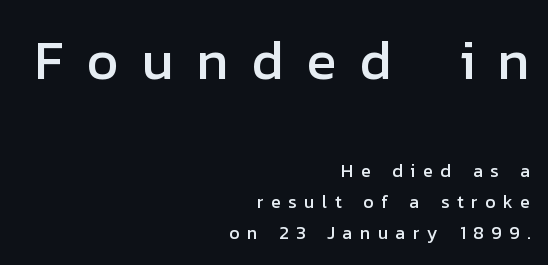
Q: Is the text italic (slanted)? A: No, it is upright.
Q: Is the typeface a serif or a sans-serif typeface? A: Sans-serif.
Q: Is the text underlined? A: No.
Q: How is the paragraph aligned? A: Right-aligned.
Q: Is the spacing between letters normal or unusually wide? A: Unusually wide.
Q: Which block of text is set in a larger size, the first (top) or the second (bottom)? A: The first (top) one.
Q: Width (condensed, normal, or wide)? A: Normal.
Q: Stroke contrast? A: Low.
Q: x-height? A: Medium.
Q: Monospaced? A: No.
